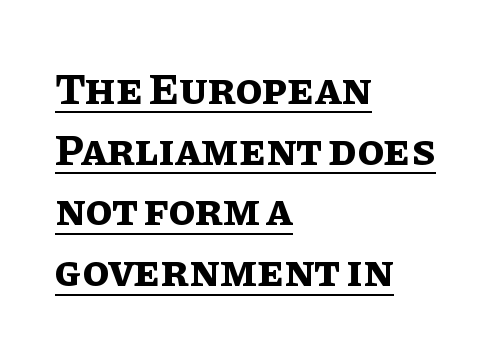
The image shows 44 px bold type, upright; set left-aligned, normal line spacing (1.38x), normal letter spacing, underlined; low stroke contrast and a large x-height.
